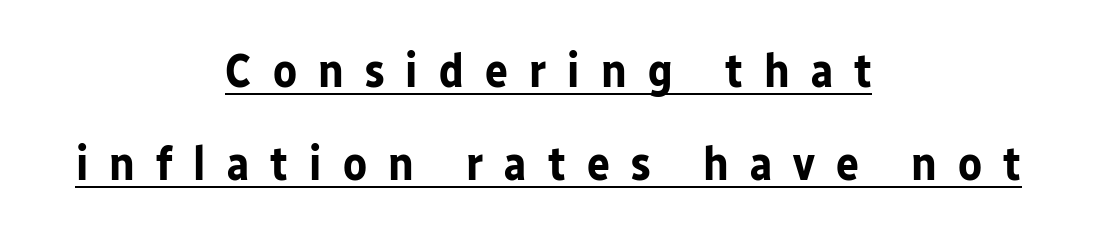
The image shows 48 px bold sans-serif type, upright; set centered, loose line spacing (1.94x), unusually wide letter spacing (+0.44 em), underlined; low stroke contrast and a medium x-height.
